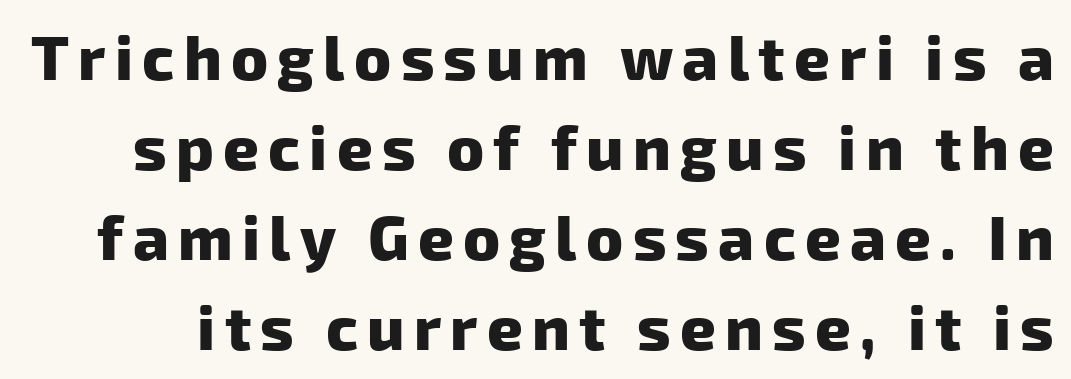
Q: Is the text bold? A: Yes.
Q: Is the typeface a serif or a sans-serif typeface? A: Sans-serif.
Q: Is the text underlined? A: No.
Q: Is the spacing between lines tight, normal or loose? A: Normal.
Q: Width (condensed, normal, or wide)? A: Normal.
Q: Stroke contrast? A: Low.
Q: x-height? A: Medium.
Q: Monospaced? A: No.
